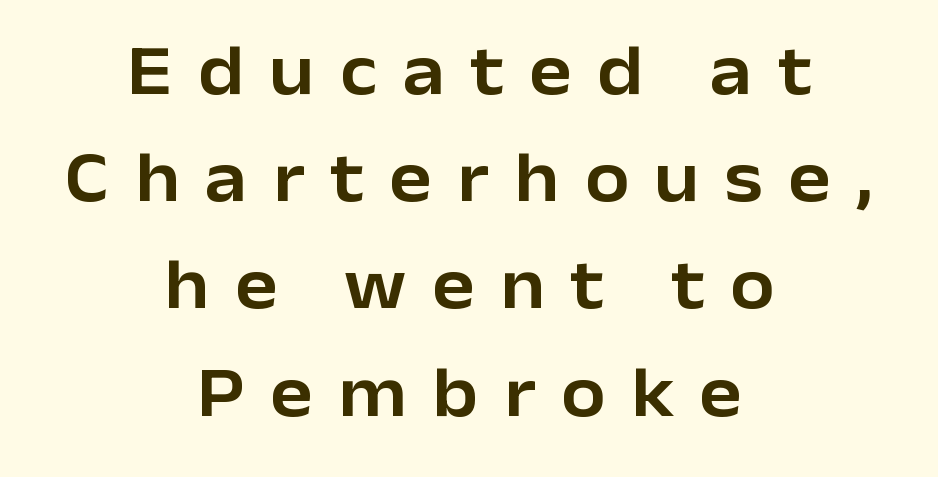
Q: Is the text italic (slanted)? A: No, it is upright.
Q: Is the typeface a serif or a sans-serif typeface? A: Sans-serif.
Q: Is the text underlined? A: No.
Q: How is the paragraph aligned? A: Centered.
Q: Is the spacing between letters normal or unusually wide? A: Unusually wide.
Q: Is the spacing between lines tight, normal or loose? A: Normal.
Q: Width (condensed, normal, or wide)? A: Normal.
Q: Stroke contrast? A: Low.
Q: x-height? A: Medium.
Q: Monospaced? A: No.
